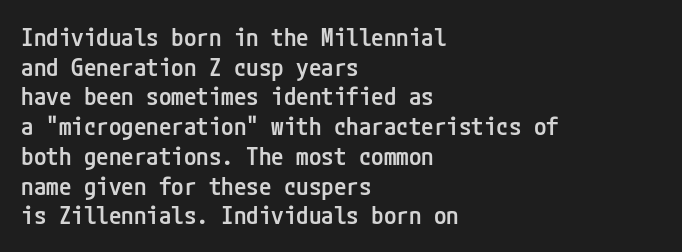
The image shows 25 px text type, upright; set left-aligned, line spacing 1.19x, normal letter spacing, not underlined.
